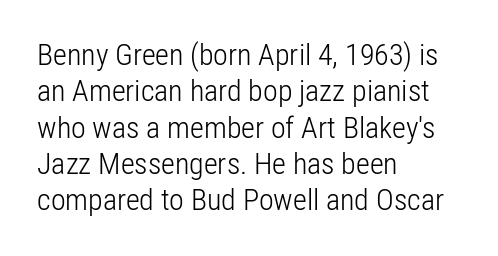
The image shows 30 px light, condensed sans-serif type, upright; set left-aligned, line spacing 1.21x, normal letter spacing, not underlined; low stroke contrast and a medium x-height.
